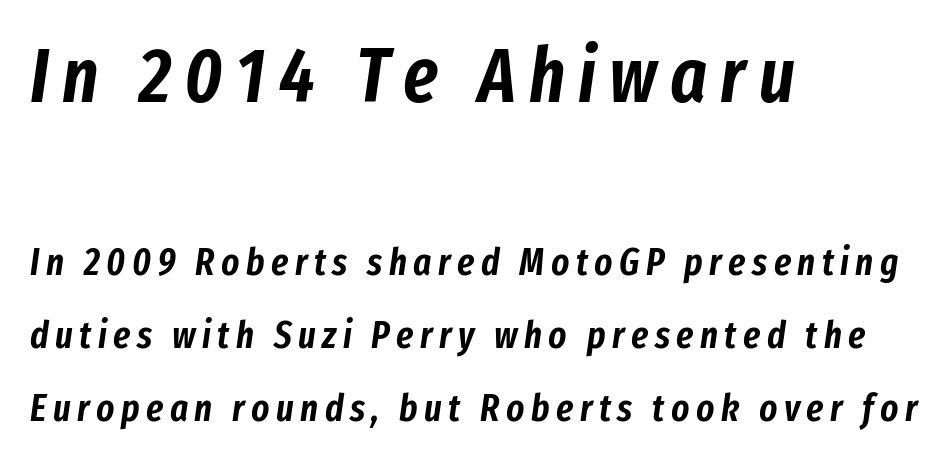
Q: Is the text italic (slanted)? A: Yes, it leans right by about 8 degrees.
Q: Is the text underlined? A: No.
Q: How is the paragraph aligned? A: Left-aligned.
Q: Is the spacing between lines tight, normal or loose? A: Loose.
Q: Which block of text is set in a larger size, the first (top) or the second (bottom)? A: The first (top) one.
Q: Width (condensed, normal, or wide)? A: Condensed.
Q: Stroke contrast? A: Low.
Q: x-height? A: Medium.
Q: Monospaced? A: No.
